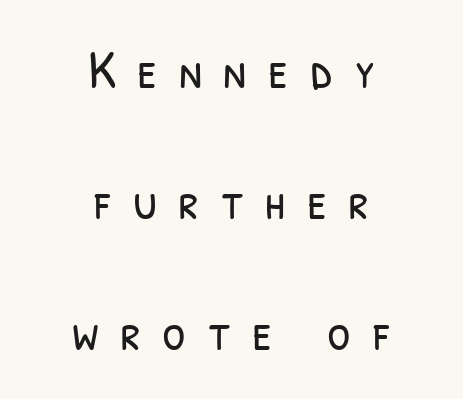
Every row of glyphs is offset so its center matches the block's center. These lines are rendered in a variable-pitch font. Baseline-to-baseline distance is far greater than the letter height. The baseline area is clear. These lines are composed in type without serifs. Substantial extra tracking has been applied to these lines.
